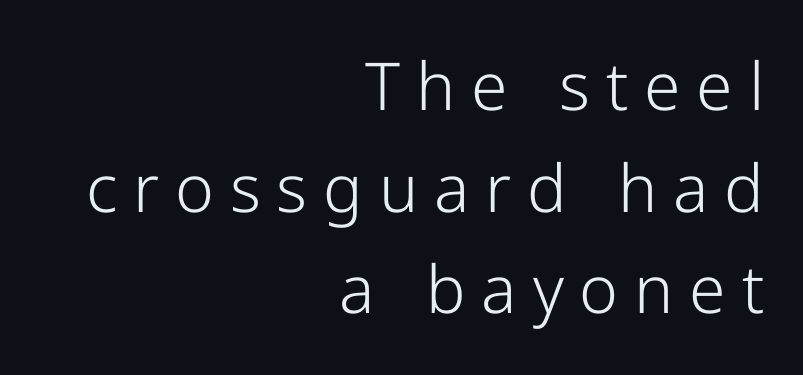
{"serif": "no", "italic": "no", "bold": "no", "weight": "light", "width": "normal", "stroke_contrast": "low", "x_height": "medium", "monospaced": "no", "underline": "no", "align": "right", "line_spacing": "normal", "line_spacing_ratio": 1.54, "letter_spacing": "wide", "letter_spacing_em": 0.24, "glyph_px": 66}
